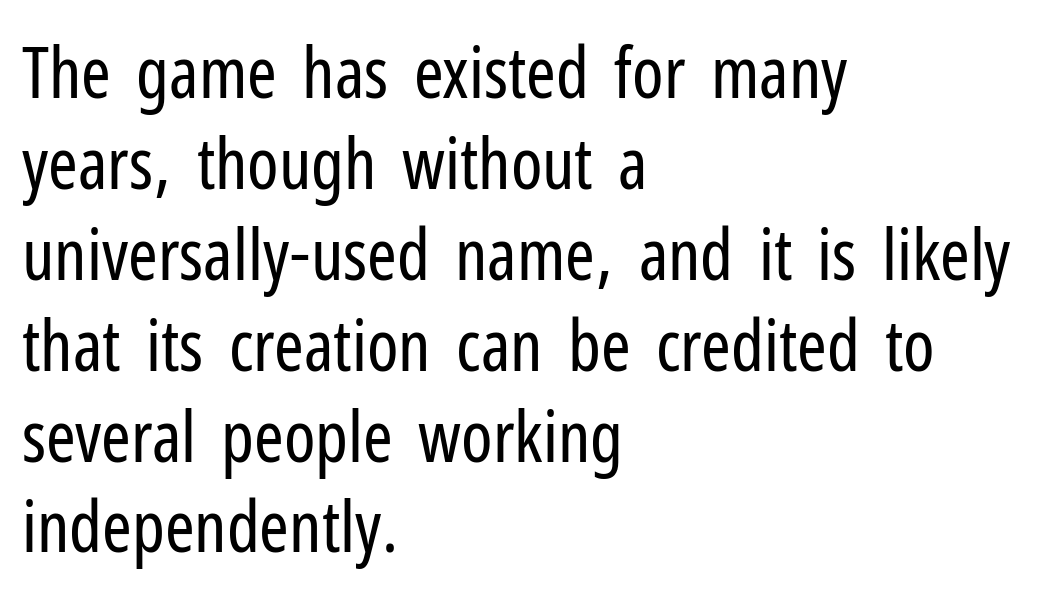
The image shows 71 px regular-weight, condensed sans-serif type, upright; set left-aligned, normal line spacing (1.28x), normal letter spacing, not underlined; low stroke contrast and a medium x-height.
